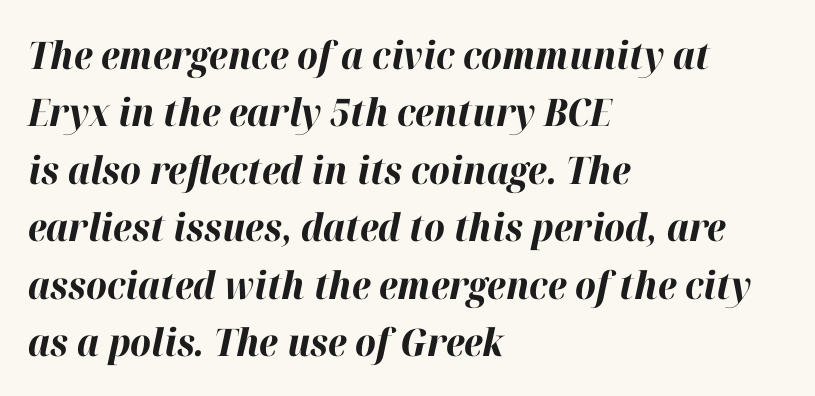
Q: Is the text bold? A: Yes.
Q: Is the text italic (slanted)? A: Yes, it leans right by about 12 degrees.
Q: Is the text underlined? A: No.
Q: How is the paragraph aligned? A: Left-aligned.
Q: Is the spacing between letters normal or unusually wide? A: Normal.
Q: Is the spacing between lines tight, normal or loose? A: Normal.
Q: Width (condensed, normal, or wide)? A: Normal.
Q: Stroke contrast? A: High.
Q: x-height? A: Medium.
Q: Monospaced? A: No.
